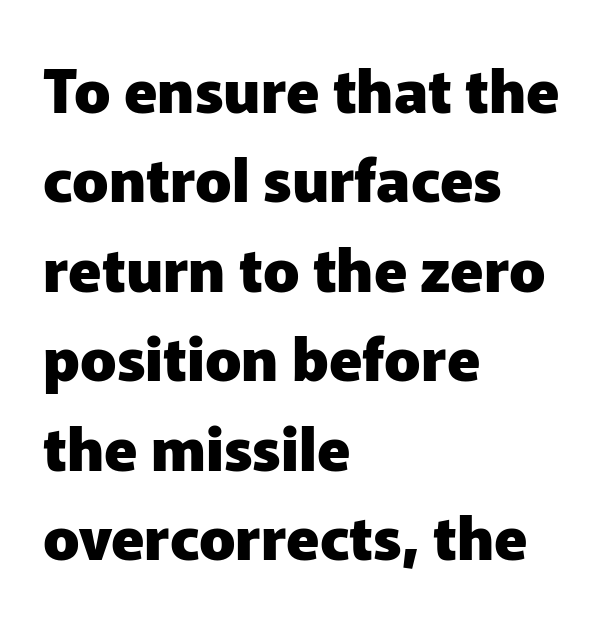
Q: Is the text bold? A: Yes.
Q: Is the text italic (slanted)? A: No, it is upright.
Q: Is the typeface a serif or a sans-serif typeface? A: Sans-serif.
Q: Is the text underlined? A: No.
Q: How is the paragraph aligned? A: Left-aligned.
Q: Is the spacing between letters normal or unusually wide? A: Normal.
Q: Is the spacing between lines tight, normal or loose? A: Normal.
Q: Width (condensed, normal, or wide)? A: Normal.
Q: Stroke contrast? A: Low.
Q: x-height? A: Medium.
Q: Monospaced? A: No.
